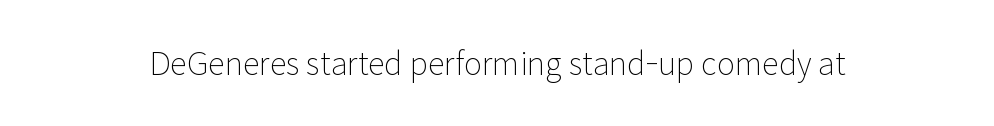
{"serif": "no", "italic": "no", "bold": "no", "weight": "light", "width": "normal", "stroke_contrast": "low", "x_height": "medium", "monospaced": "no", "underline": "no", "letter_spacing": "normal", "letter_spacing_em": 0.0, "glyph_px": 31}
